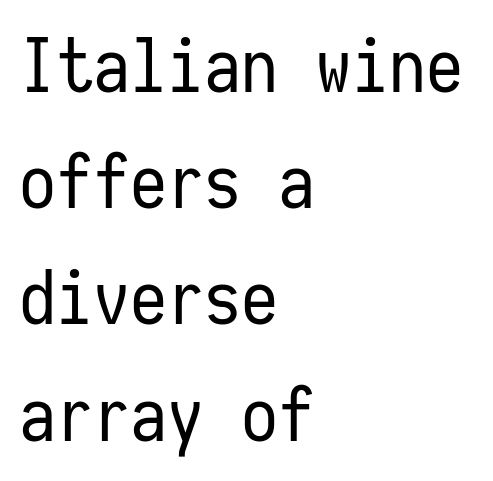
Q: Is the text bold? A: No.
Q: Is the text italic (slanted)? A: No, it is upright.
Q: Is the typeface a serif or a sans-serif typeface? A: Sans-serif.
Q: Is the text underlined? A: No.
Q: How is the paragraph aligned? A: Left-aligned.
Q: Is the spacing between letters normal or unusually wide? A: Normal.
Q: Is the spacing between lines tight, normal or loose? A: Normal.
Q: Width (condensed, normal, or wide)? A: Condensed.
Q: Stroke contrast? A: Low.
Q: x-height? A: Medium.
Q: Monospaced? A: Yes.
